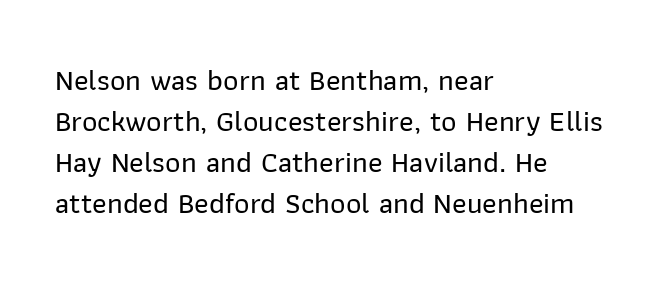
{"serif": "no", "italic": "no", "width": "normal", "stroke_contrast": "low", "x_height": "medium", "monospaced": "no", "underline": "no", "align": "left", "line_spacing": "normal", "line_spacing_ratio": 1.37, "letter_spacing": "normal", "letter_spacing_em": 0.0, "glyph_px": 30}
